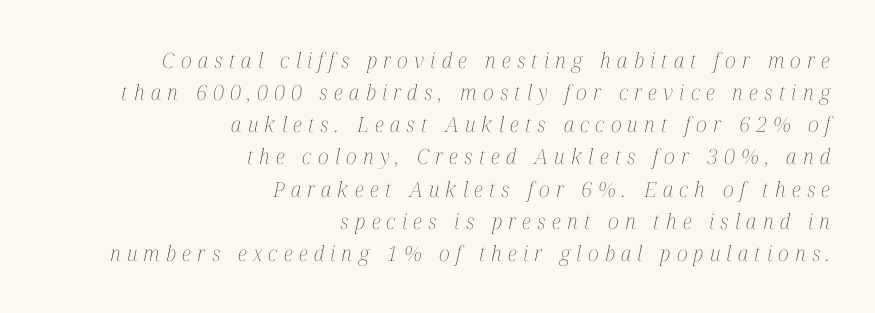
The image shows 21 px text type, italic (leaning right); set right-aligned, normal line spacing (1.53x), unusually wide letter spacing (+0.3 em), not underlined.
